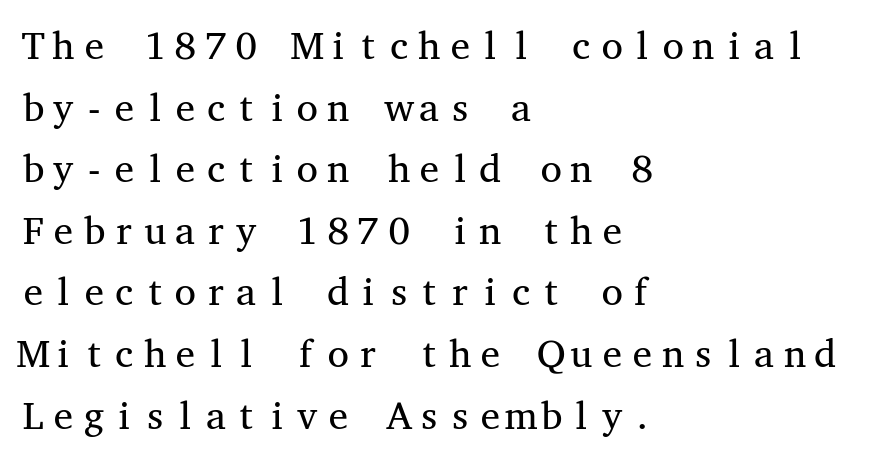
The image shows 39 px regular-weight, wide serif type, upright, monospaced; set left-aligned, normal line spacing (1.58x), normal letter spacing, not underlined; medium stroke contrast and a medium x-height.
